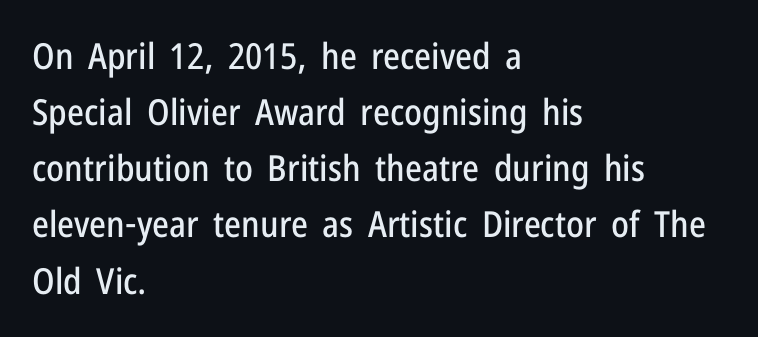
Q: Is the text italic (slanted)? A: No, it is upright.
Q: Is the typeface a serif or a sans-serif typeface? A: Sans-serif.
Q: Is the text underlined? A: No.
Q: How is the paragraph aligned? A: Left-aligned.
Q: Is the spacing between letters normal or unusually wide? A: Normal.
Q: Is the spacing between lines tight, normal or loose? A: Normal.
Q: Width (condensed, normal, or wide)? A: Condensed.
Q: Stroke contrast? A: Low.
Q: x-height? A: Medium.
Q: Monospaced? A: No.
